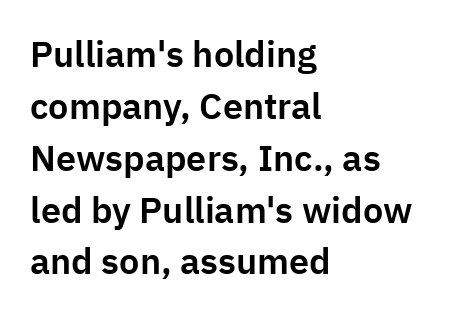
{"serif": "no", "italic": "no", "width": "normal", "stroke_contrast": "low", "x_height": "medium", "monospaced": "no", "underline": "no", "align": "left", "line_spacing": "normal", "line_spacing_ratio": 1.44, "letter_spacing": "normal", "letter_spacing_em": 0.0, "glyph_px": 36}
